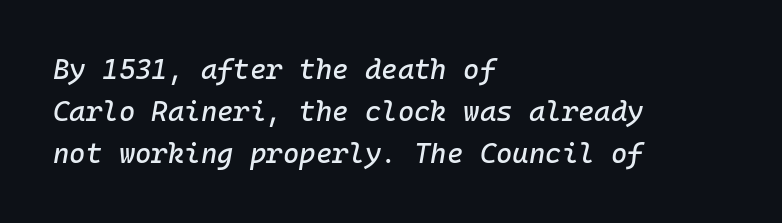
{"italic": "yes", "lean": "right", "slant_degrees": 10, "width": "normal", "stroke_contrast": "low", "x_height": "medium", "monospaced": "yes", "underline": "no", "align": "left", "line_spacing": "normal", "line_spacing_ratio": 1.5, "letter_spacing": "normal", "letter_spacing_em": 0.0, "glyph_px": 28}
